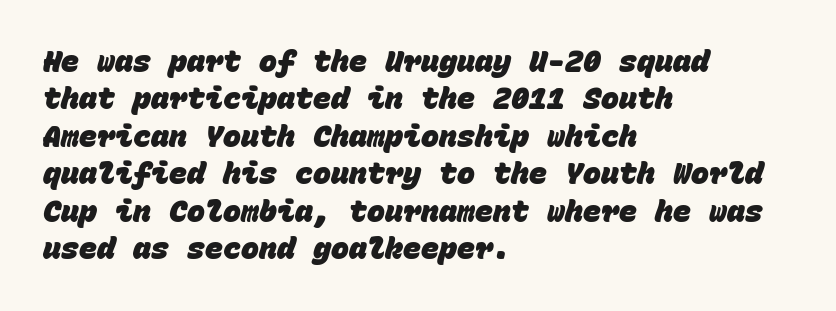
The compositor pushed each line to the left boundary. Typographically, this falls in the sans-serif category. The words here are not underlined. Horizontal bands of white between lines are of average thickness. Chunky letters — that's bold for sure.
